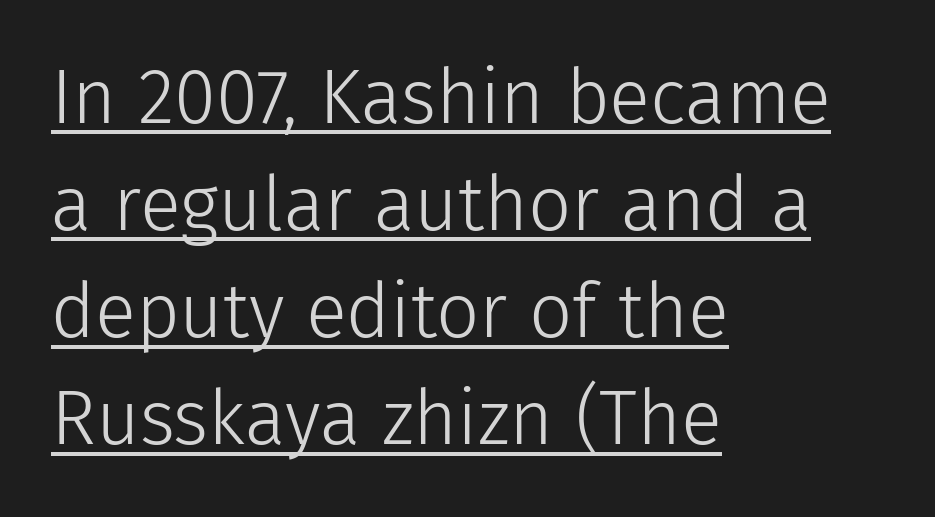
Q: Is the text bold? A: No.
Q: Is the text italic (slanted)? A: No, it is upright.
Q: Is the typeface a serif or a sans-serif typeface? A: Sans-serif.
Q: Is the text underlined? A: Yes.
Q: How is the paragraph aligned? A: Left-aligned.
Q: Is the spacing between letters normal or unusually wide? A: Normal.
Q: Is the spacing between lines tight, normal or loose? A: Normal.
Q: Width (condensed, normal, or wide)? A: Normal.
Q: Stroke contrast? A: Low.
Q: x-height? A: Medium.
Q: Monospaced? A: No.
